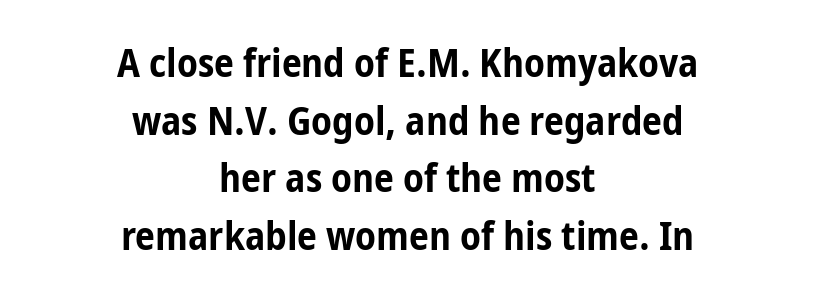
{"serif": "no", "italic": "no", "bold": "yes", "weight": "bold", "width": "condensed", "stroke_contrast": "low", "x_height": "medium", "monospaced": "no", "underline": "no", "align": "center", "line_spacing": "normal", "line_spacing_ratio": 1.44, "letter_spacing": "normal", "letter_spacing_em": 0.0, "glyph_px": 40}
